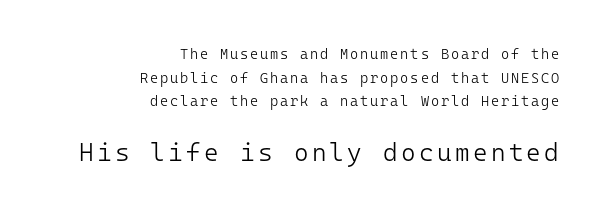
Q: Is the text bold? A: No.
Q: Is the text italic (slanted)? A: No, it is upright.
Q: Is the text underlined? A: No.
Q: How is the paragraph aligned? A: Right-aligned.
Q: Is the spacing between lines tight, normal or loose? A: Normal.
Q: Which block of text is set in a larger size, the first (top) or the second (bottom)? A: The second (bottom) one.
